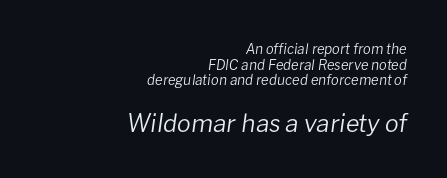
This block would grow much taller if given ordinary leading; it's compressed now. The gap between lines stays unmarked. The strokes carry an ordinary text weight at most. The lower block of text is set noticeably larger than the block above it.
